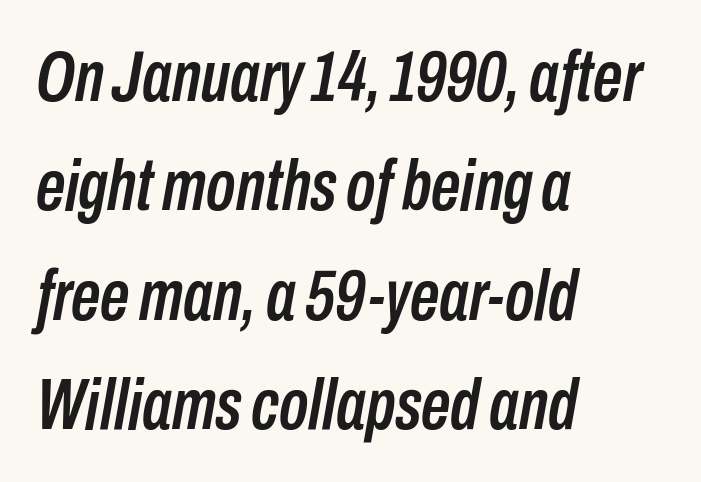
Q: Is the text italic (slanted)? A: Yes, it leans right by about 10 degrees.
Q: Is the text underlined? A: No.
Q: How is the paragraph aligned? A: Left-aligned.
Q: Is the spacing between letters normal or unusually wide? A: Normal.
Q: Is the spacing between lines tight, normal or loose? A: Normal.
Q: Width (condensed, normal, or wide)? A: Condensed.
Q: Stroke contrast? A: Low.
Q: x-height? A: Medium.
Q: Monospaced? A: No.
